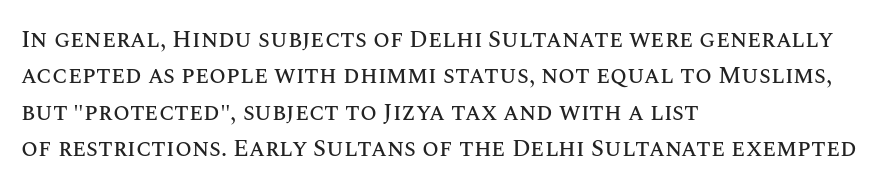
{"italic": "no", "underline": "no", "align": "left", "line_spacing": "normal", "line_spacing_ratio": 1.52, "letter_spacing": "normal", "letter_spacing_em": 0.0, "glyph_px": 24}
